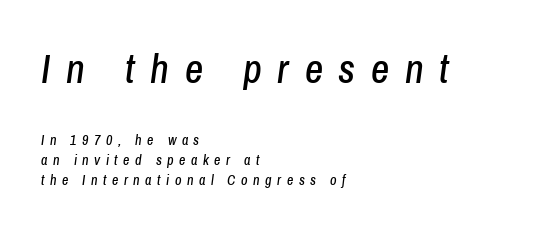
{"italic": "yes", "lean": "right", "slant_degrees": 8, "width": "condensed", "stroke_contrast": "low", "x_height": "medium", "monospaced": "no", "underline": "no", "align": "left", "line_spacing": "normal", "line_spacing_ratio": 1.42, "letter_spacing": "wide", "letter_spacing_em": 0.39, "larger_block": "first", "size_ratio": 2.86, "glyph_px": 40}
